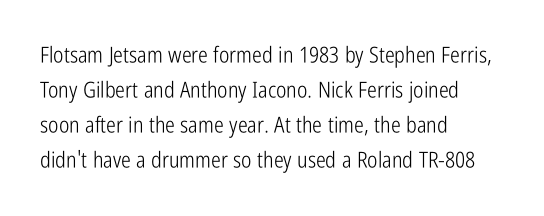
{"italic": "no", "bold": "no", "underline": "no", "align": "left", "line_spacing": "normal", "line_spacing_ratio": 1.59, "letter_spacing": "normal", "letter_spacing_em": 0.0, "glyph_px": 22}
